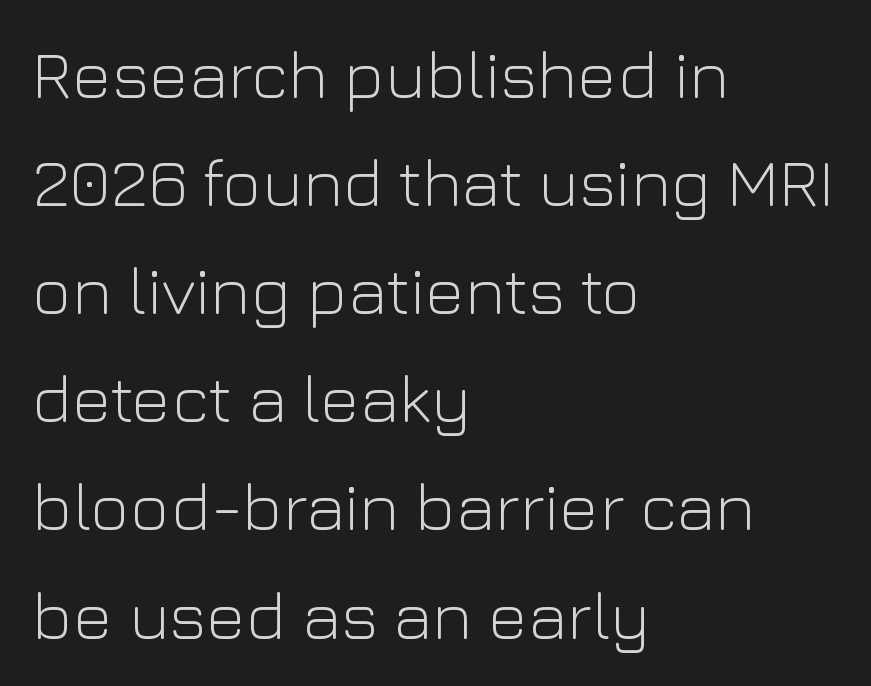
The image shows 68 px light sans-serif type, upright; set left-aligned, normal line spacing (1.59x), normal letter spacing, not underlined; low stroke contrast and a medium x-height.
